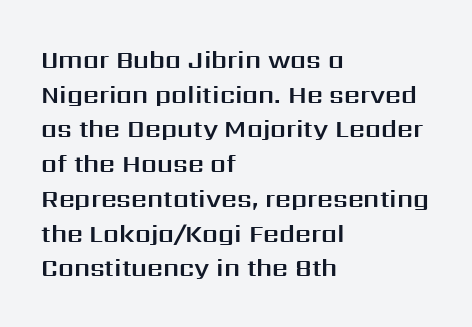
{"italic": "no", "underline": "no", "align": "left", "line_spacing": "normal", "line_spacing_ratio": 1.39, "letter_spacing": "normal", "letter_spacing_em": 0.0, "glyph_px": 25}
